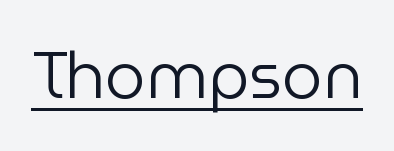
Q: Is the text bold? A: No.
Q: Is the text italic (slanted)? A: No, it is upright.
Q: Is the typeface a serif or a sans-serif typeface? A: Sans-serif.
Q: Is the text underlined? A: Yes.
Q: Is the spacing between letters normal or unusually wide? A: Normal.
Q: Width (condensed, normal, or wide)? A: Normal.
Q: Stroke contrast? A: Low.
Q: x-height? A: Medium.
Q: Monospaced? A: No.
